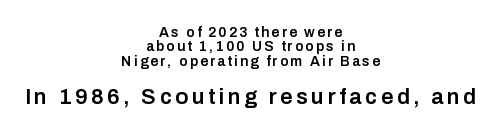
The image shows 22 px text type, upright; set centered, tight line spacing (1.02x), not underlined; the second (bottom) block is 1.57x larger.
